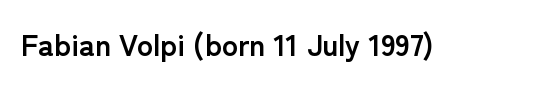
The image shows 30 px semibold sans-serif type, upright; set normal letter spacing, not underlined; low stroke contrast and a medium x-height.
